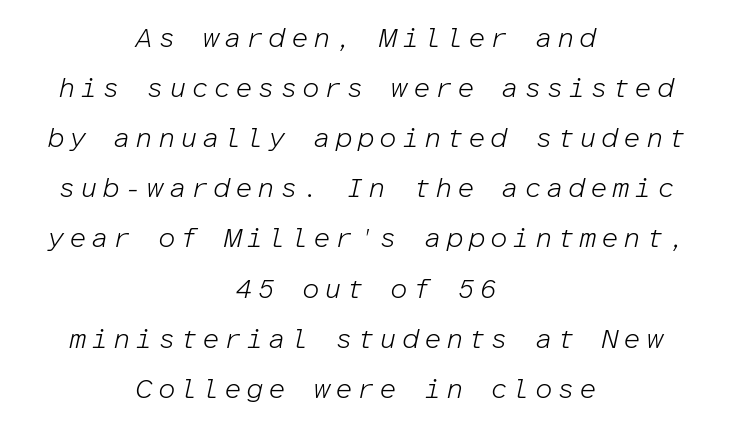
The foot of each line stays bare and open. This reads as an unemphasized weight, regular at the heaviest. Each letter, wide or thin by design, is forced into the same width here. A centered setting, common on invitations and titles, is used for this passage. Is the type slanted? Yes — the strokes lean at a clear angle.
